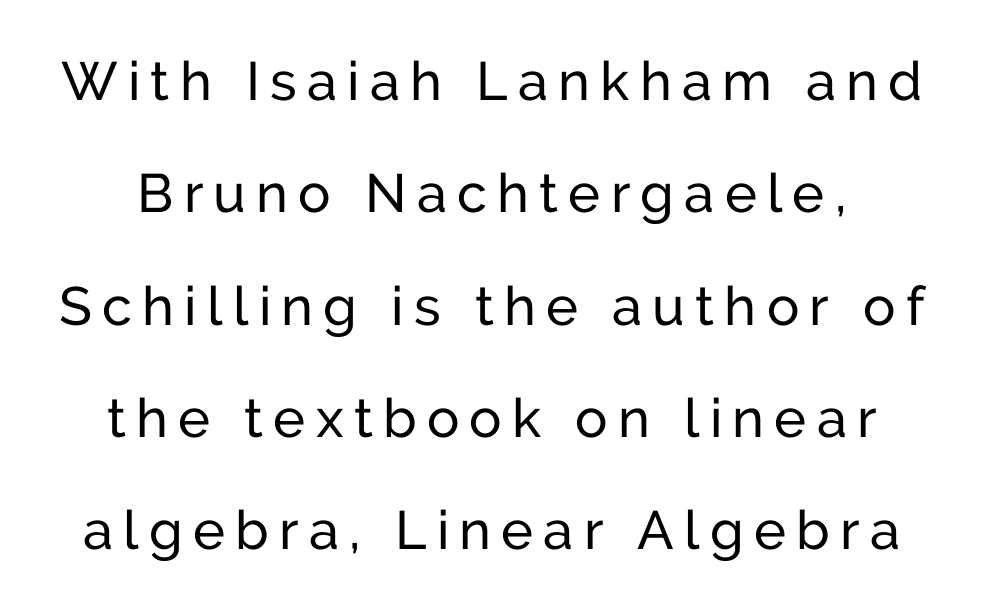
Check where the strokes stop: nothing finishes them off — pure sans. A typesetter would call this proportional, since set widths differ per character. The passage shown stacks its lines with a broad gap. In terms of posture, this sample is upright. The area under the type is left untouched.
